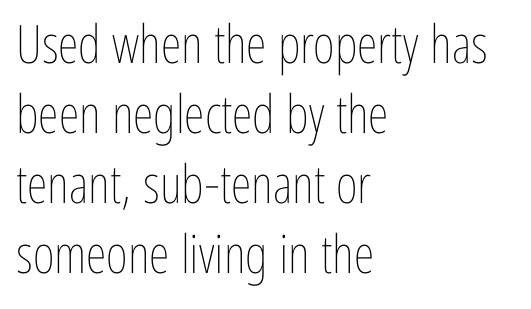
{"italic": "no", "bold": "no", "weight": "thin", "width": "condensed", "stroke_contrast": "low", "x_height": "medium", "monospaced": "no", "underline": "no", "align": "left", "line_spacing": "normal", "line_spacing_ratio": 1.32, "letter_spacing": "normal", "letter_spacing_em": 0.0, "glyph_px": 53}
